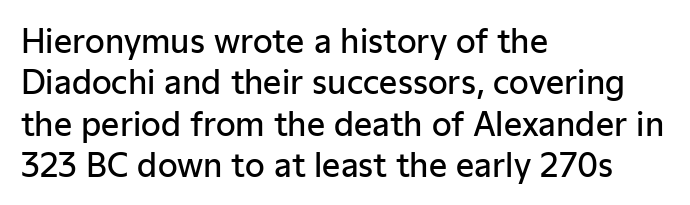
Q: Is the text bold? A: Semi-bold.
Q: Is the text italic (slanted)? A: No, it is upright.
Q: Is the typeface a serif or a sans-serif typeface? A: Sans-serif.
Q: Is the text underlined? A: No.
Q: How is the paragraph aligned? A: Left-aligned.
Q: Is the spacing between letters normal or unusually wide? A: Normal.
Q: Is the spacing between lines tight, normal or loose? A: Normal.
Q: Width (condensed, normal, or wide)? A: Normal.
Q: Stroke contrast? A: Low.
Q: x-height? A: Medium.
Q: Monospaced? A: No.
